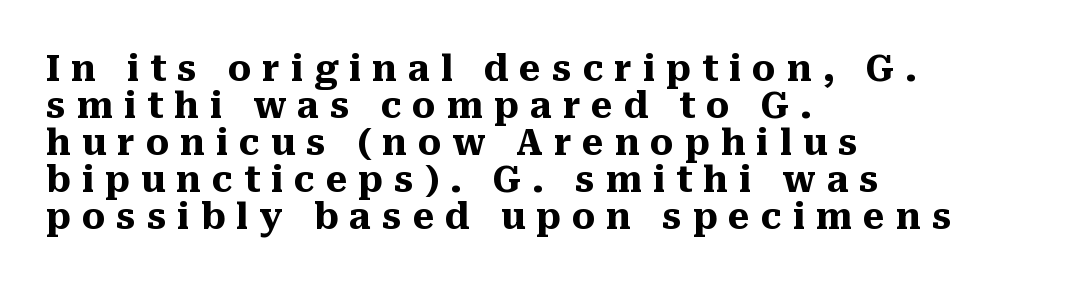
{"serif": "yes", "italic": "no", "bold": "yes", "weight": "heavy", "width": "normal", "stroke_contrast": "medium", "x_height": "medium", "monospaced": "no", "underline": "no", "align": "left", "line_spacing": "tight", "line_spacing_ratio": 1.0, "letter_spacing": "wide", "letter_spacing_em": 0.29, "glyph_px": 37}
